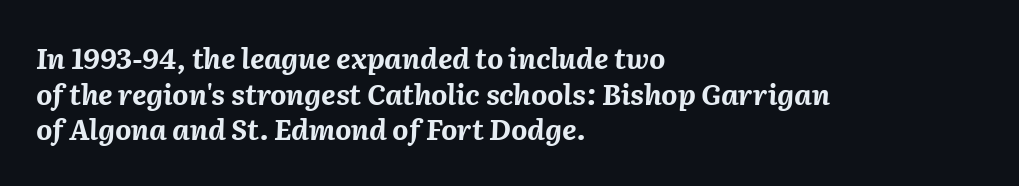
{"italic": "yes", "lean": "right", "slant_degrees": 2, "bold": "yes", "weight": "bold", "width": "normal", "stroke_contrast": "medium", "x_height": "medium", "monospaced": "no", "underline": "no", "align": "left", "line_spacing": "normal", "line_spacing_ratio": 1.27, "letter_spacing": "normal", "letter_spacing_em": 0.0, "glyph_px": 28}
